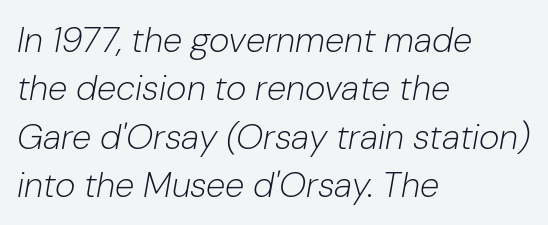
The face used here is rendered with its standard letterfit. The rendering uses natural spacing where letterforms have individual widths. The rag falls on the right side of this text block. Weight: regular or lighter. Horizontal bands of white between lines are of average thickness. Decoration check: the copy has no underline.
